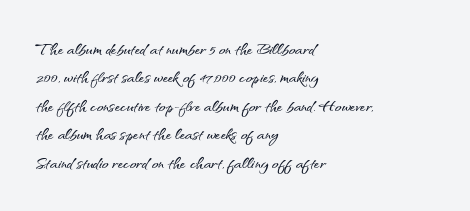
{"underline": "no", "align": "left", "line_spacing": "normal", "line_spacing_ratio": 1.29, "letter_spacing": "normal", "letter_spacing_em": 0.0, "glyph_px": 22}
